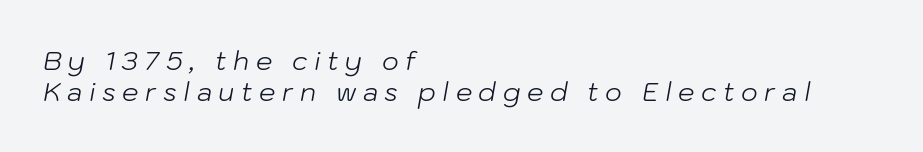
Q: Is the text bold? A: No.
Q: Is the text italic (slanted)? A: Yes, it leans right by about 10 degrees.
Q: Is the text underlined? A: No.
Q: How is the paragraph aligned? A: Left-aligned.
Q: Is the spacing between letters normal or unusually wide? A: Unusually wide.
